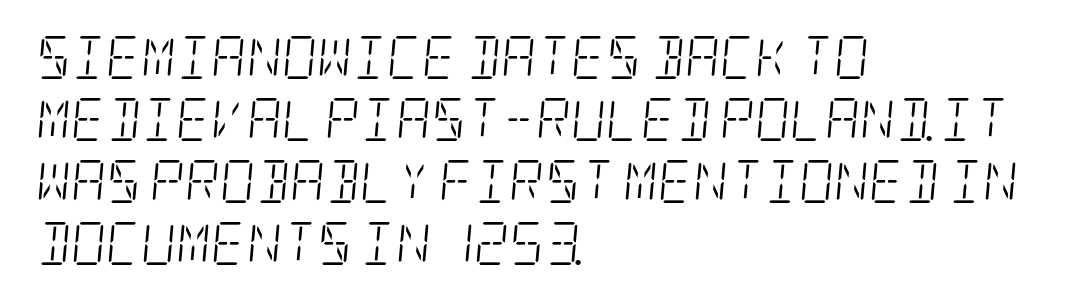
What's the leading like? Ordinary, nothing unusual. When letters slant like this, we call the style italic. The specimen omits any rule beneath the text block's lines. Check where the strokes stop: tiny serifs finish them off.
